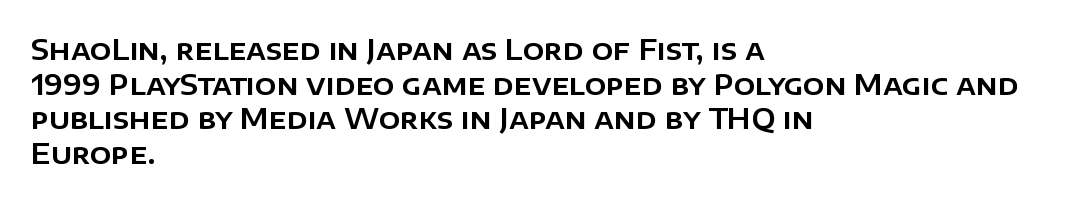
The image shows 28 px sans-serif type, upright; set left-aligned, line spacing 1.24x, normal letter spacing, not underlined; low stroke contrast and a large x-height.
